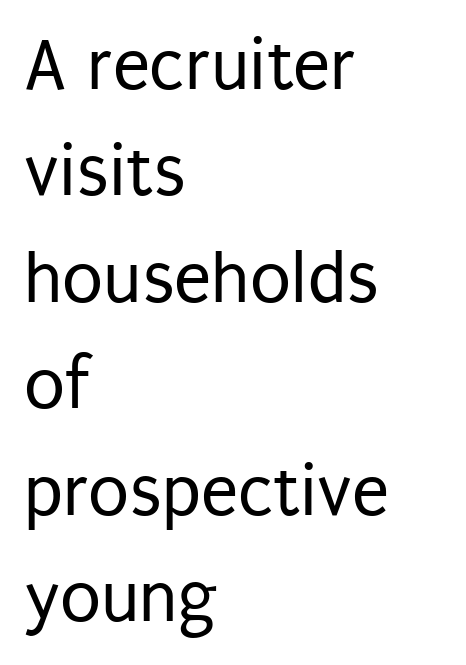
When letters stand straight like this, we call the style roman or upright. The rows are spaced the way most documents space them. Weight: not bold — regular or lighter. Varying glyph widths throughout — classic text-font behaviour. The typeface chosen for these lines omits serifs. In terms of letterspacing, this is plain default setting.
